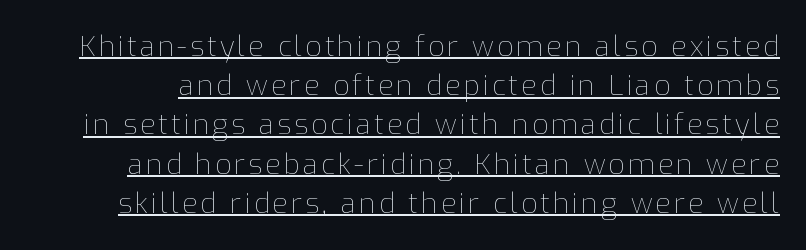
The image shows 28 px thin type, upright; set normal line spacing (1.4x), underlined; low stroke contrast and a medium x-height.
